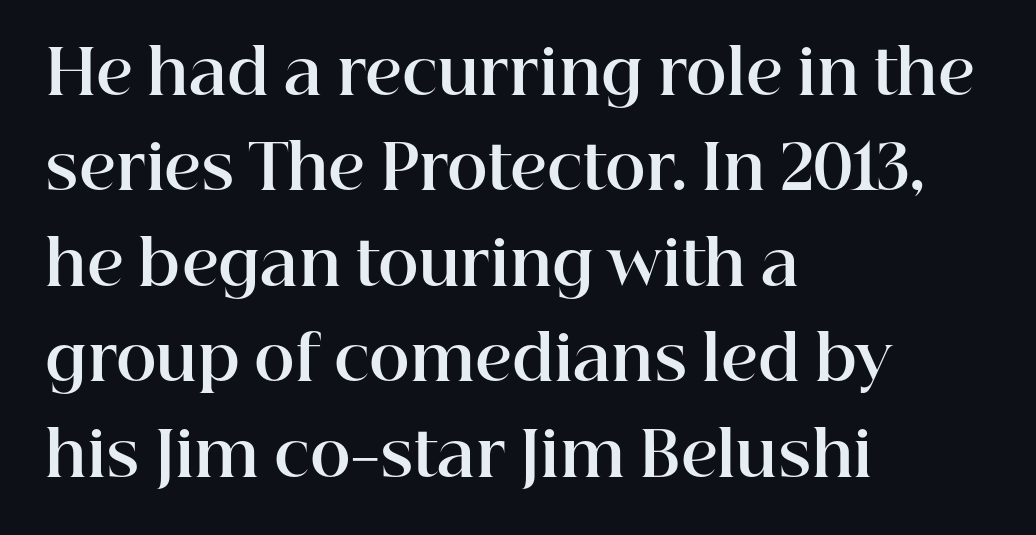
Q: Is the text bold? A: Yes.
Q: Is the text italic (slanted)? A: No, it is upright.
Q: Is the typeface a serif or a sans-serif typeface? A: Serif.
Q: Is the text underlined? A: No.
Q: How is the paragraph aligned? A: Left-aligned.
Q: Is the spacing between letters normal or unusually wide? A: Normal.
Q: Is the spacing between lines tight, normal or loose? A: Normal.
Q: Width (condensed, normal, or wide)? A: Normal.
Q: Stroke contrast? A: High.
Q: x-height? A: Medium.
Q: Monospaced? A: No.
